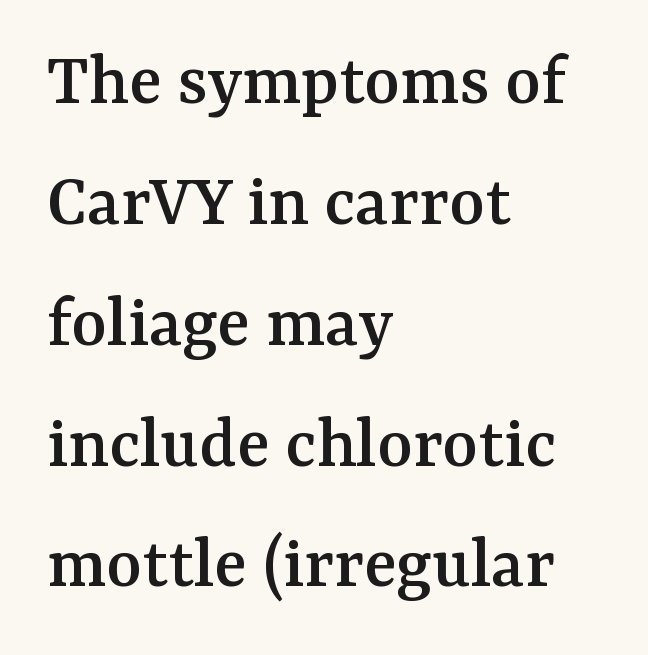
Q: Is the text italic (slanted)? A: No, it is upright.
Q: Is the typeface a serif or a sans-serif typeface? A: Serif.
Q: Is the text underlined? A: No.
Q: How is the paragraph aligned? A: Left-aligned.
Q: Is the spacing between letters normal or unusually wide? A: Normal.
Q: Is the spacing between lines tight, normal or loose? A: Normal.
Q: Width (condensed, normal, or wide)? A: Normal.
Q: Stroke contrast? A: Medium.
Q: x-height? A: Medium.
Q: Monospaced? A: No.
